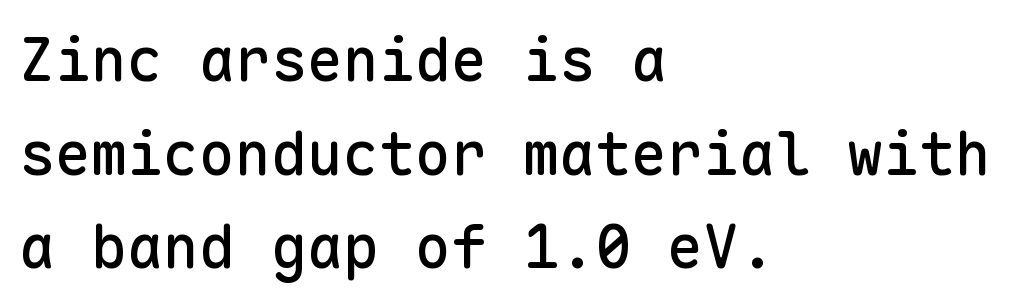
The image shows 60 px sans-serif type, upright, monospaced; set left-aligned, normal line spacing (1.56x), normal letter spacing, not underlined; low stroke contrast and a medium x-height.
